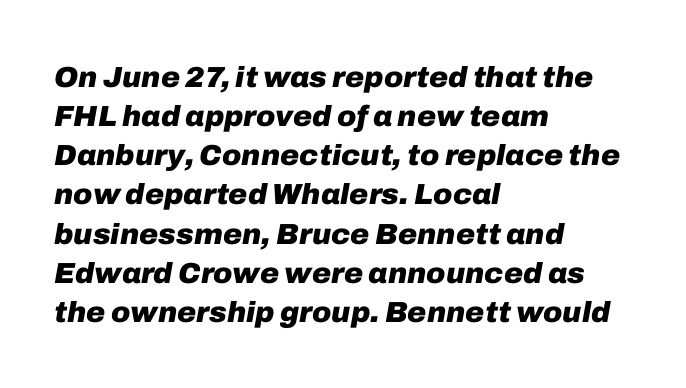
The image shows 29 px heavy type, italic (leaning right); set left-aligned, normal line spacing (1.35x), normal letter spacing, not underlined; low stroke contrast and a medium x-height.
